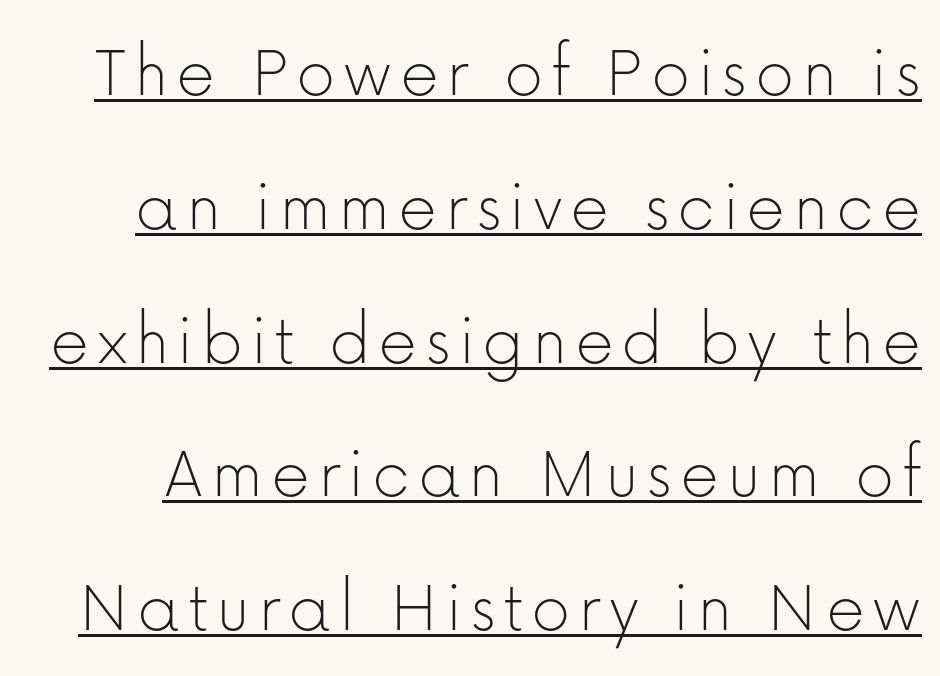
Q: Is the text bold? A: No.
Q: Is the text italic (slanted)? A: No, it is upright.
Q: Is the typeface a serif or a sans-serif typeface? A: Sans-serif.
Q: Is the text underlined? A: Yes.
Q: Width (condensed, normal, or wide)? A: Normal.
Q: Stroke contrast? A: Low.
Q: x-height? A: Medium.
Q: Monospaced? A: No.
